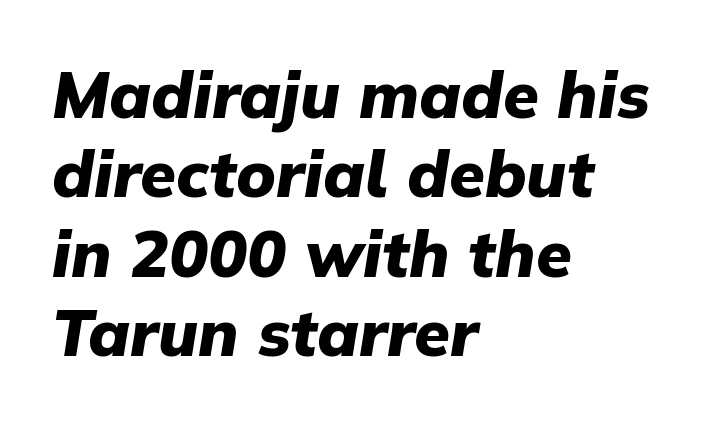
{"italic": "yes", "lean": "right", "slant_degrees": 9, "bold": "yes", "weight": "heavy", "width": "normal", "stroke_contrast": "low", "x_height": "medium", "monospaced": "no", "underline": "no", "align": "left", "line_spacing_ratio": 1.22, "letter_spacing": "normal", "letter_spacing_em": 0.0, "glyph_px": 65}
